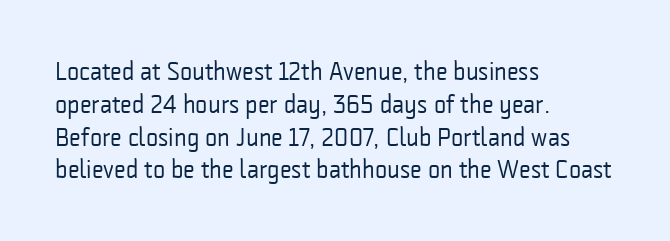
The image shows 26 px text type, upright; set left-aligned, normal line spacing (1.26x), normal letter spacing, not underlined.
